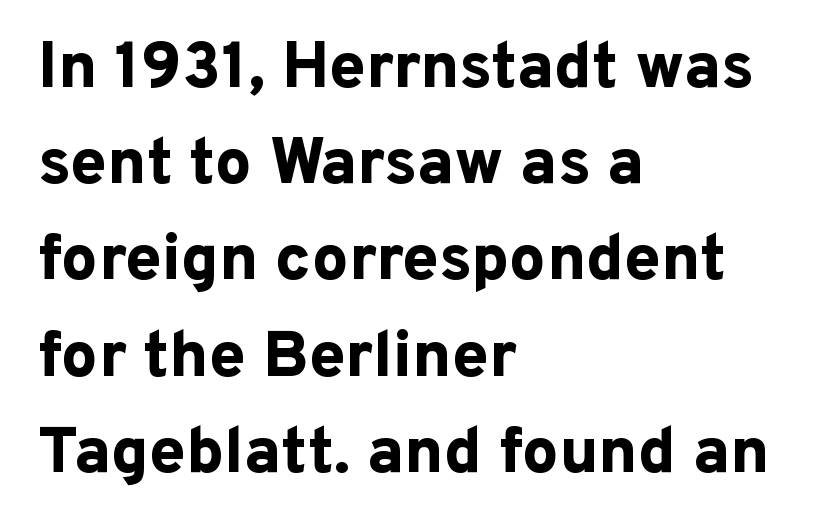
Q: Is the text bold? A: Yes.
Q: Is the text italic (slanted)? A: No, it is upright.
Q: Is the typeface a serif or a sans-serif typeface? A: Sans-serif.
Q: Is the text underlined? A: No.
Q: How is the paragraph aligned? A: Left-aligned.
Q: Is the spacing between letters normal or unusually wide? A: Normal.
Q: Is the spacing between lines tight, normal or loose? A: Normal.
Q: Width (condensed, normal, or wide)? A: Normal.
Q: Stroke contrast? A: Low.
Q: x-height? A: Medium.
Q: Monospaced? A: No.
